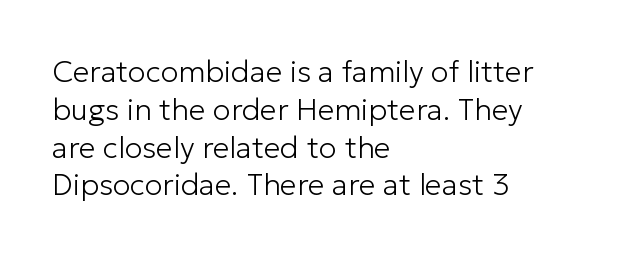
The image shows 30 px light sans-serif type, upright; set left-aligned, normal line spacing (1.26x), normal letter spacing, not underlined; low stroke contrast and a medium x-height.
